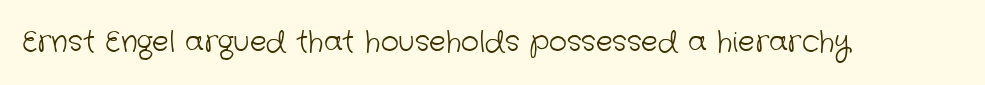
Q: Is the text bold? A: No.
Q: Is the typeface a serif or a sans-serif typeface? A: Sans-serif.
Q: Is the text underlined? A: No.
Q: Is the spacing between letters normal or unusually wide? A: Normal.
Q: Width (condensed, normal, or wide)? A: Normal.
Q: Stroke contrast? A: Low.
Q: x-height? A: Medium.
Q: Monospaced? A: No.
